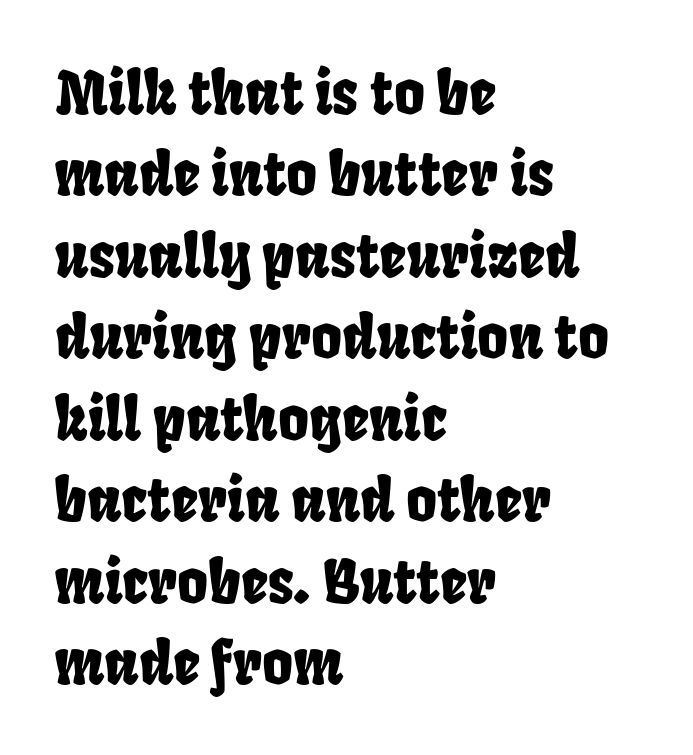
Q: Is the typeface a serif or a sans-serif typeface? A: Sans-serif.
Q: Is the text underlined? A: No.
Q: How is the paragraph aligned? A: Left-aligned.
Q: Is the spacing between letters normal or unusually wide? A: Normal.
Q: Is the spacing between lines tight, normal or loose? A: Normal.
Q: Width (condensed, normal, or wide)? A: Condensed.
Q: Stroke contrast? A: Low.
Q: x-height? A: Large.
Q: Monospaced? A: No.
